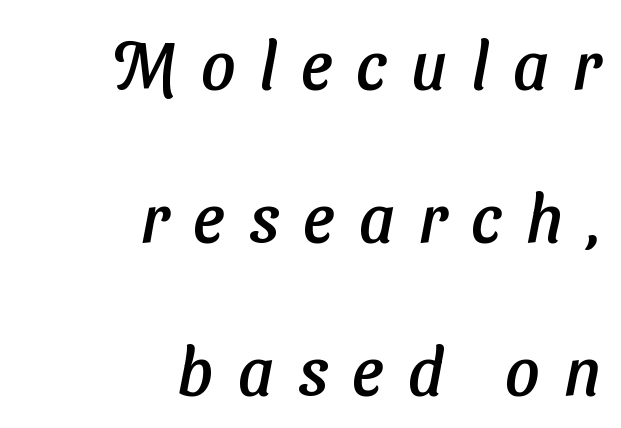
{"serif": "no", "width": "normal", "stroke_contrast": "low", "x_height": "medium", "monospaced": "no", "underline": "no", "align": "right", "line_spacing": "loose", "line_spacing_ratio": 2.28, "letter_spacing": "wide", "letter_spacing_em": 0.37, "glyph_px": 67}
